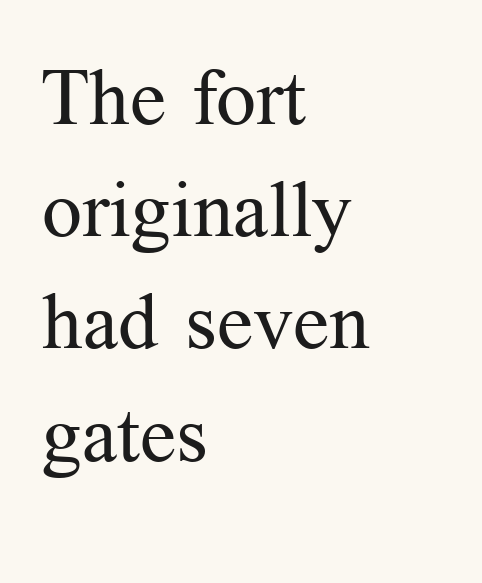
{"serif": "yes", "italic": "no", "bold": "no", "weight": "regular", "width": "normal", "stroke_contrast": "medium", "x_height": "medium", "monospaced": "no", "underline": "no", "align": "left", "line_spacing": "normal", "line_spacing_ratio": 1.42, "letter_spacing": "normal", "letter_spacing_em": 0.0, "glyph_px": 79}
